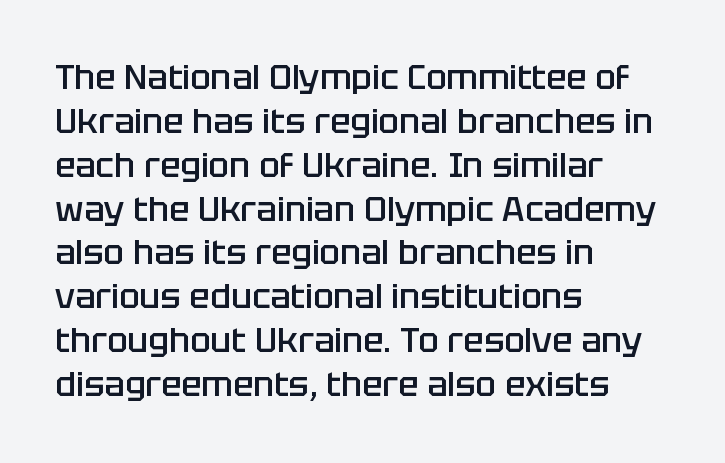
Q: Is the text bold? A: Semi-bold.
Q: Is the text italic (slanted)? A: No, it is upright.
Q: Is the typeface a serif or a sans-serif typeface? A: Sans-serif.
Q: Is the text underlined? A: No.
Q: How is the paragraph aligned? A: Left-aligned.
Q: Is the spacing between letters normal or unusually wide? A: Normal.
Q: Is the spacing between lines tight, normal or loose? A: Normal.
Q: Width (condensed, normal, or wide)? A: Normal.
Q: Stroke contrast? A: Low.
Q: x-height? A: Large.
Q: Monospaced? A: No.
